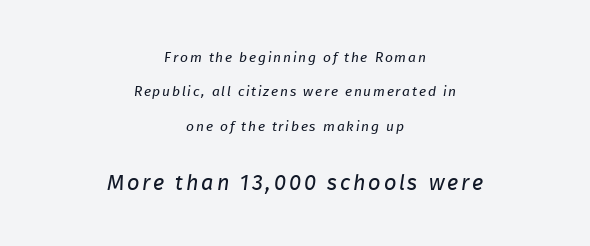
{"bold": "no", "underline": "no", "align": "center", "line_spacing": "loose", "line_spacing_ratio": 2.46, "larger_block": "second", "size_ratio": 1.57, "glyph_px": 22}
